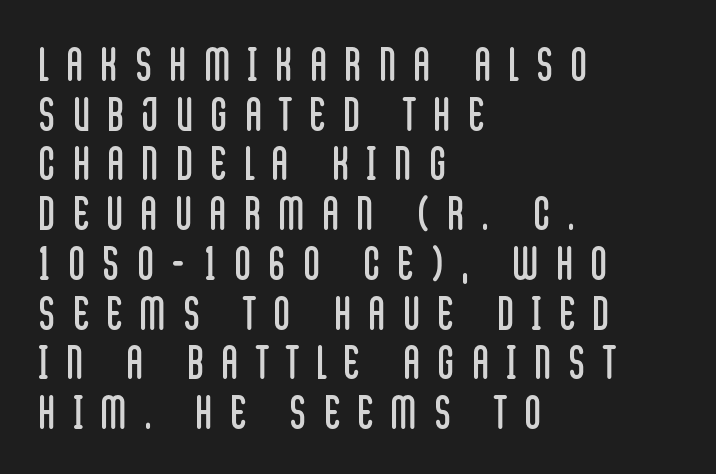
The image shows 44 px regular-weight, condensed sans-serif type, upright; set left-aligned, tight line spacing (1.13x), unusually wide letter spacing (+0.42 em), not underlined; low stroke contrast and a large x-height.
